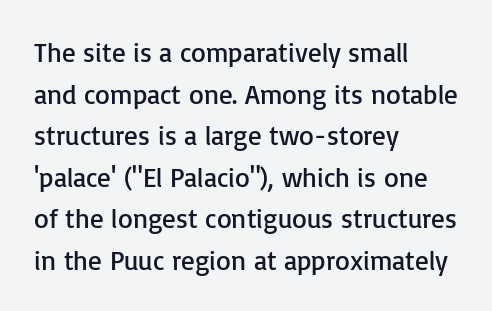
This sample uses an upright cut, with every glyph sitting square on the baseline. Lines of text with bare space underneath. The setting favours the left margin, as ordinary paragraphs usually do. Leading: standard. The typesetting does not lean heavy: it is not bold. You could call the tracking neutral — neither tight nor loose.
